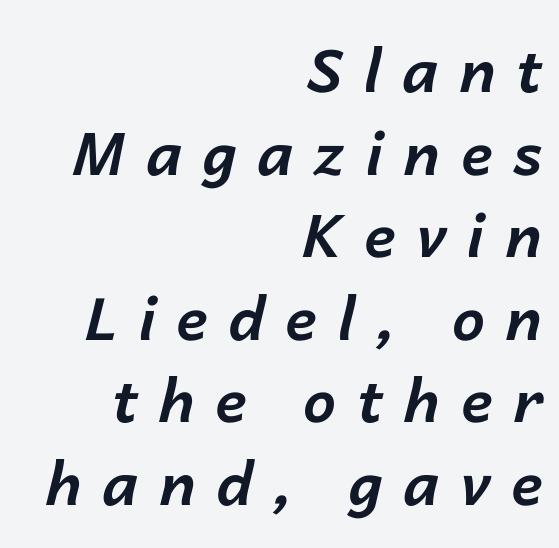
The image shows 59 px bold type, italic (leaning right); set right-aligned, normal line spacing (1.4x), unusually wide letter spacing (+0.35 em), not underlined; low stroke contrast and a medium x-height.
